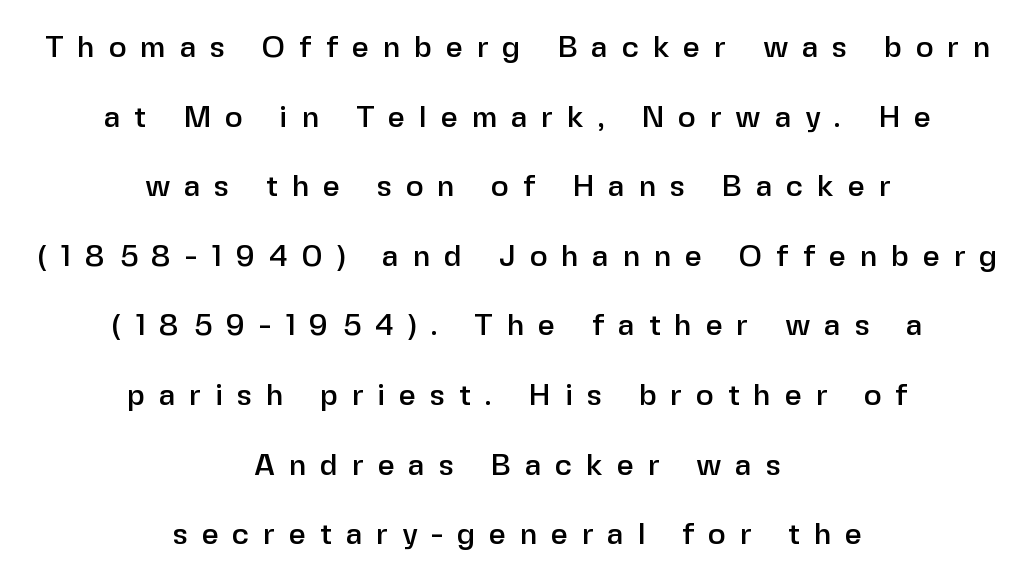
This sample has the flowing, uneven cadence of proportional lettering. The passage shown is typeset with a sans-serif family. How are the letters spaced? Widely, with obvious added tracking. Ascenders rise straight up at ninety degrees.
